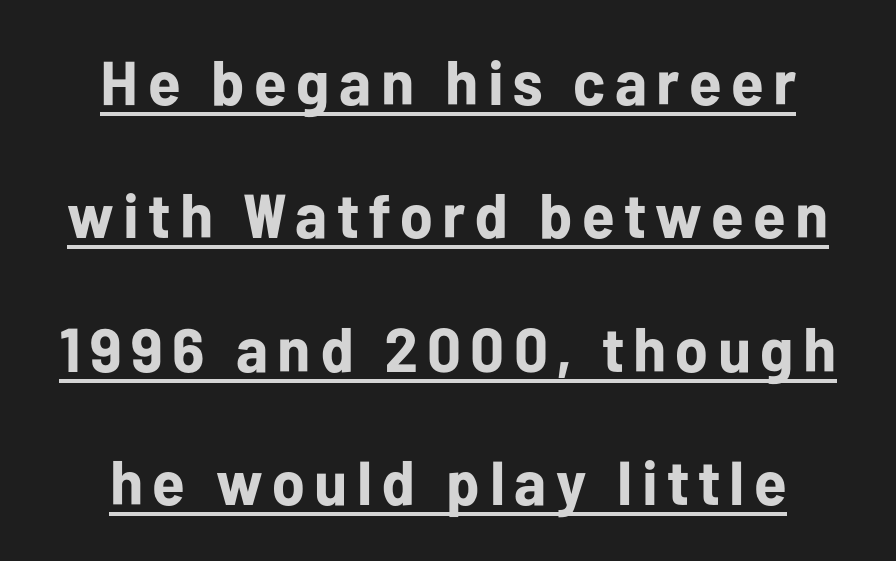
Q: Is the text bold? A: Yes.
Q: Is the text italic (slanted)? A: No, it is upright.
Q: Is the typeface a serif or a sans-serif typeface? A: Sans-serif.
Q: Is the text underlined? A: Yes.
Q: Is the spacing between lines tight, normal or loose? A: Loose.
Q: Width (condensed, normal, or wide)? A: Normal.
Q: Stroke contrast? A: Low.
Q: x-height? A: Medium.
Q: Monospaced? A: No.
